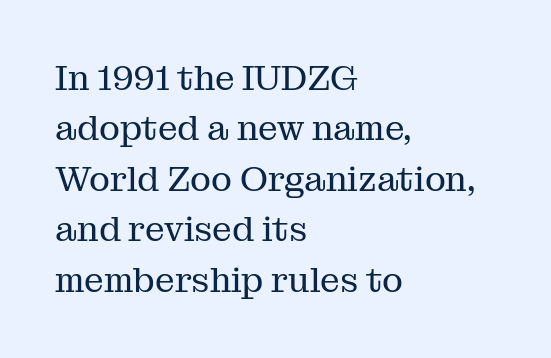
Is the block centered? No — it sits flush against the left margin. Between one letter and the next there's only the usual sliver of space. Compared with typical paragraphs, the rows here are spaced about the same. The cut favours lightness, reaching ordinary text weight at its darkest. A typesetter would call this proportional, since set widths differ per character. Underlining? Definitely not there.
